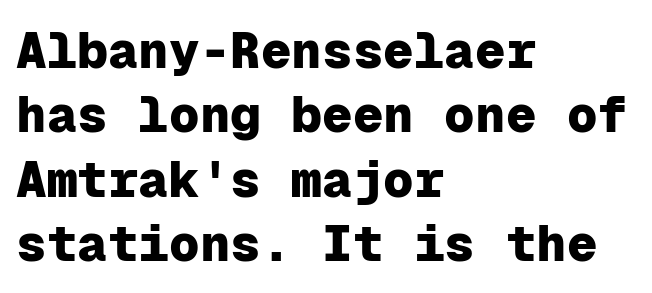
One-word summary of the alignment: left. This rendering leaves character spacing at its baseline value. You could count columns in this text — the font is strictly monospaced. Designer's note — italics off, roman on. Quick note: interline space is typical. Is this a sans? Yes — the strokes have no serifs.
